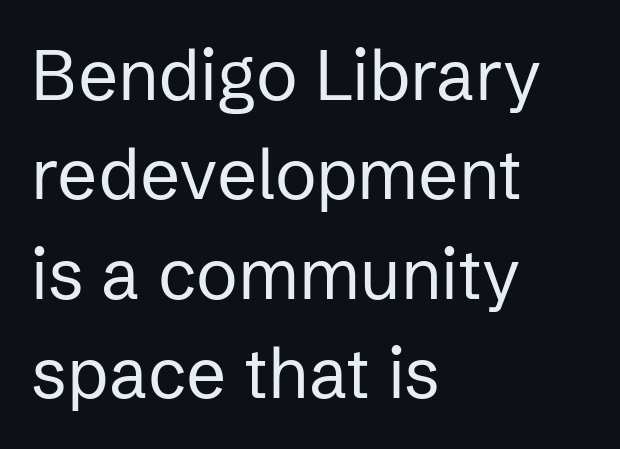
{"serif": "no", "italic": "no", "bold": "no", "weight": "regular", "width": "normal", "stroke_contrast": "low", "x_height": "medium", "monospaced": "no", "underline": "no", "align": "left", "line_spacing": "normal", "line_spacing_ratio": 1.42, "letter_spacing": "normal", "letter_spacing_em": 0.0, "glyph_px": 70}
